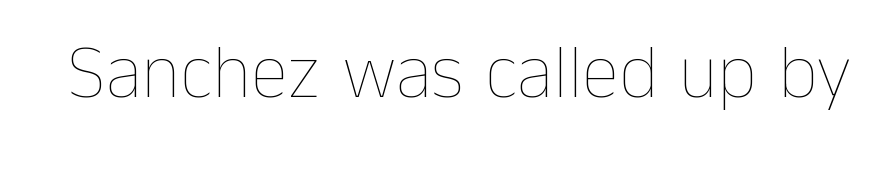
Ordinary non-slanted type is in use. Stroke mass is kept to a normal reading level or below. The face used here is proportionally spaced, like ordinary book or web type. The rendering keeps characters at their native spacing.
